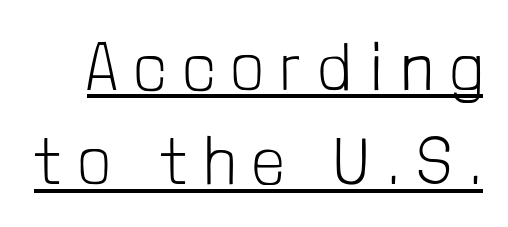
The image shows 67 px light, condensed sans-serif type, upright; set normal line spacing (1.41x), unusually wide letter spacing (+0.28 em), underlined; low stroke contrast and a medium x-height.
